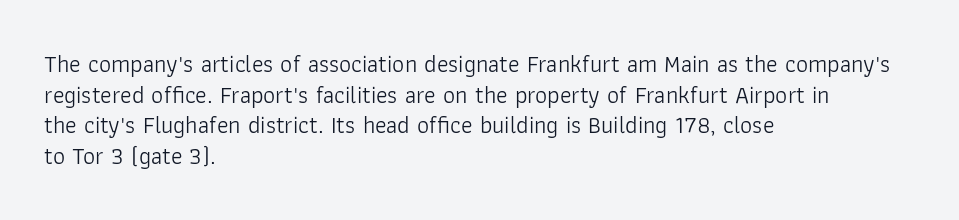
Q: Is the text bold? A: No.
Q: Is the text italic (slanted)? A: No, it is upright.
Q: Is the text underlined? A: No.
Q: How is the paragraph aligned? A: Left-aligned.
Q: Is the spacing between letters normal or unusually wide? A: Normal.
Q: Is the spacing between lines tight, normal or loose? A: Normal.
